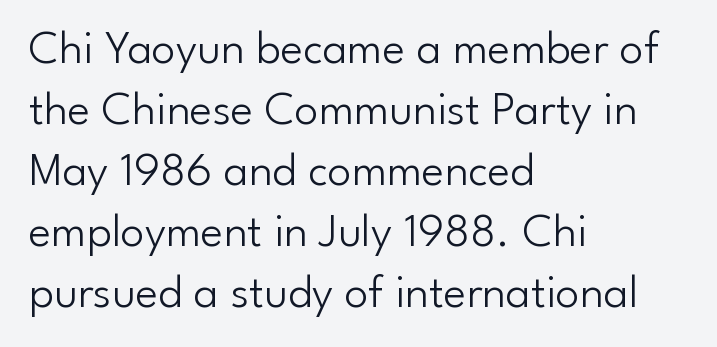
The line-height multiplier appears to be the usual default. The area under the type is left untouched. The face used here is rendered with its standard letterfit. Notice how the stems are strictly vertical — no italics here. Where is the straight margin? On the left. The typeface has the unassuming heft of standard copy or less.
